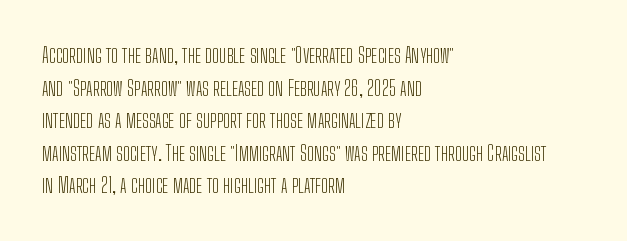
{"italic": "no", "bold": "no", "underline": "no", "align": "left", "line_spacing": "normal", "line_spacing_ratio": 1.55, "letter_spacing": "normal", "letter_spacing_em": 0.0, "glyph_px": 21}
